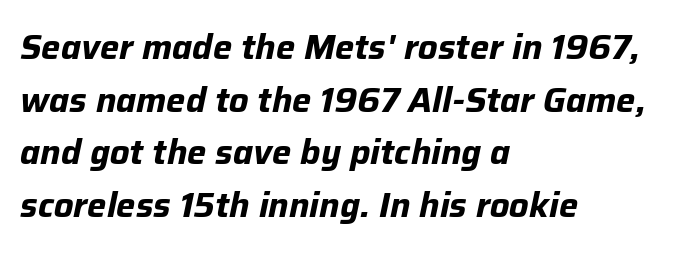
The image shows 34 px bold type, italic (leaning right); set left-aligned, normal line spacing (1.55x), normal letter spacing, not underlined; low stroke contrast and a medium x-height.
